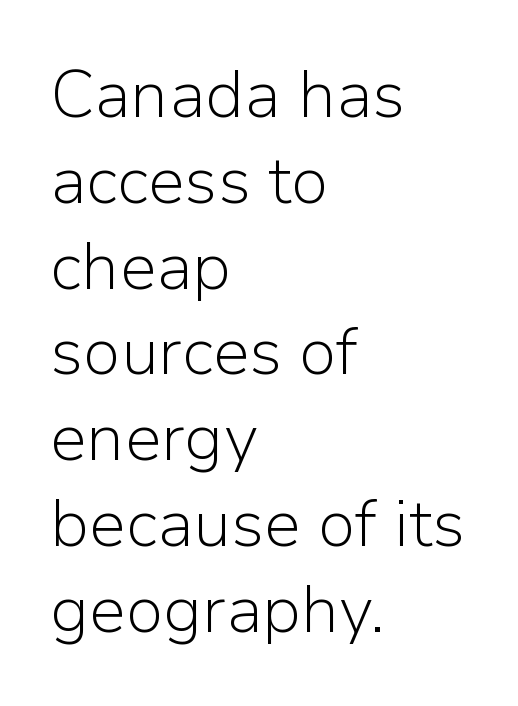
Q: Is the text bold? A: No.
Q: Is the text italic (slanted)? A: No, it is upright.
Q: Is the typeface a serif or a sans-serif typeface? A: Sans-serif.
Q: Is the text underlined? A: No.
Q: How is the paragraph aligned? A: Left-aligned.
Q: Is the spacing between letters normal or unusually wide? A: Normal.
Q: Is the spacing between lines tight, normal or loose? A: Normal.
Q: Width (condensed, normal, or wide)? A: Normal.
Q: Stroke contrast? A: Low.
Q: x-height? A: Medium.
Q: Monospaced? A: No.
